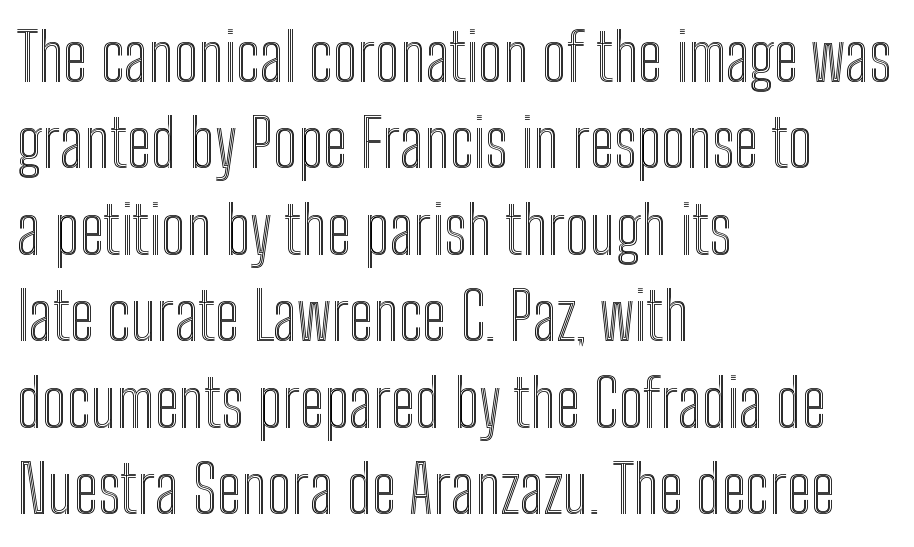
Note the varied advance widths — an 'i' is clearly narrower than an 'm'. This is roman type, the default non-slanted kind. Whoever set this chose a conventional vertical rhythm. Where is the straight margin? On the left.
